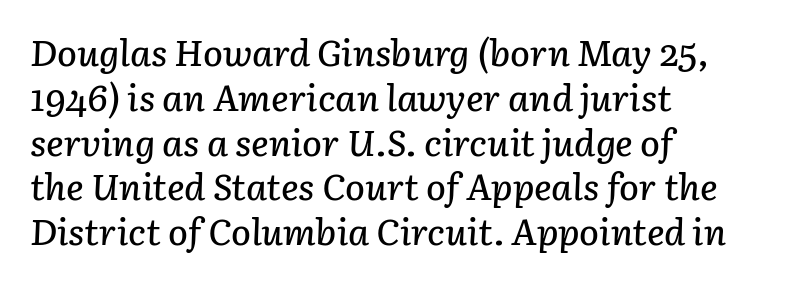
The image shows 37 px text type, italic (leaning right); set left-aligned, line spacing 1.21x, normal letter spacing, not underlined; low stroke contrast and a medium x-height.
